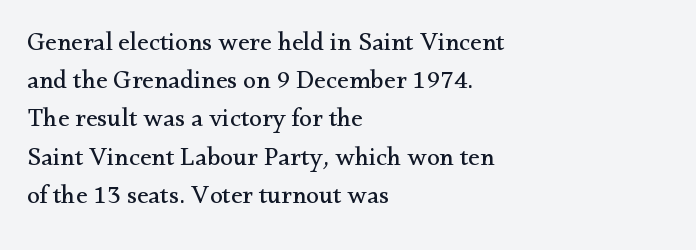
Q: Is the text bold? A: No.
Q: Is the text italic (slanted)? A: No, it is upright.
Q: Is the text underlined? A: No.
Q: How is the paragraph aligned? A: Left-aligned.
Q: Is the spacing between letters normal or unusually wide? A: Normal.
Q: Is the spacing between lines tight, normal or loose? A: Normal.
